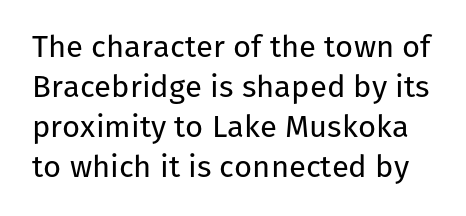
The image shows 31 px regular-weight sans-serif type, upright; set normal line spacing (1.29x), normal letter spacing, not underlined; low stroke contrast and a medium x-height.
